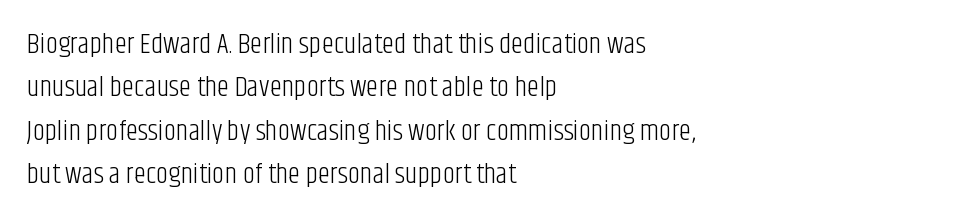
The image shows 28 px light, condensed sans-serif type, upright; set left-aligned, normal line spacing (1.55x), normal letter spacing, not underlined; low stroke contrast and a large x-height.
